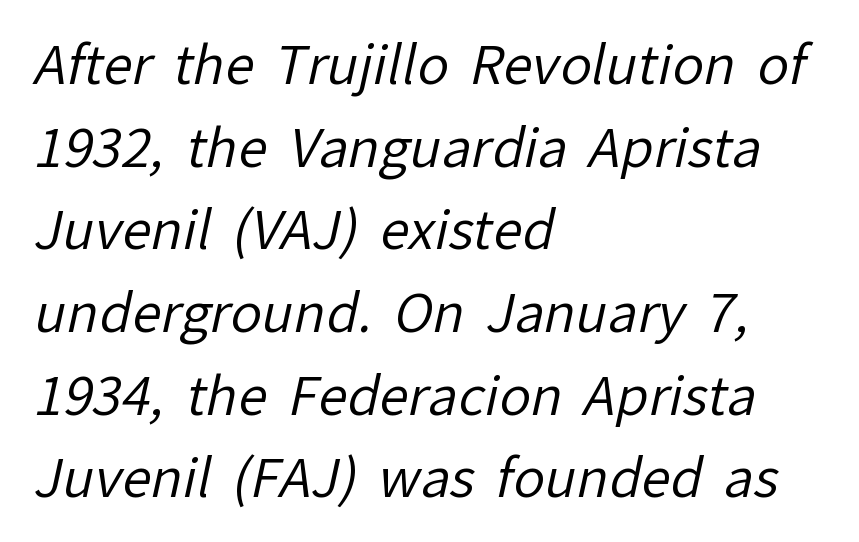
{"serif": "no", "bold": "no", "weight": "regular", "width": "normal", "stroke_contrast": "low", "x_height": "medium", "monospaced": "no", "underline": "no", "align": "left", "line_spacing": "normal", "line_spacing_ratio": 1.56, "letter_spacing": "normal", "letter_spacing_em": 0.0, "glyph_px": 53}
